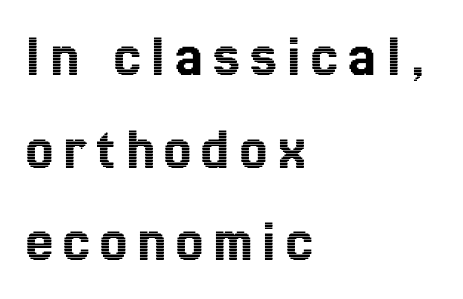
Q: Is the text italic (slanted)? A: No, it is upright.
Q: Is the text underlined? A: No.
Q: How is the paragraph aligned? A: Left-aligned.
Q: Is the spacing between lines tight, normal or loose? A: Normal.
Q: Width (condensed, normal, or wide)? A: Condensed.
Q: x-height? A: Medium.
Q: Monospaced? A: No.
